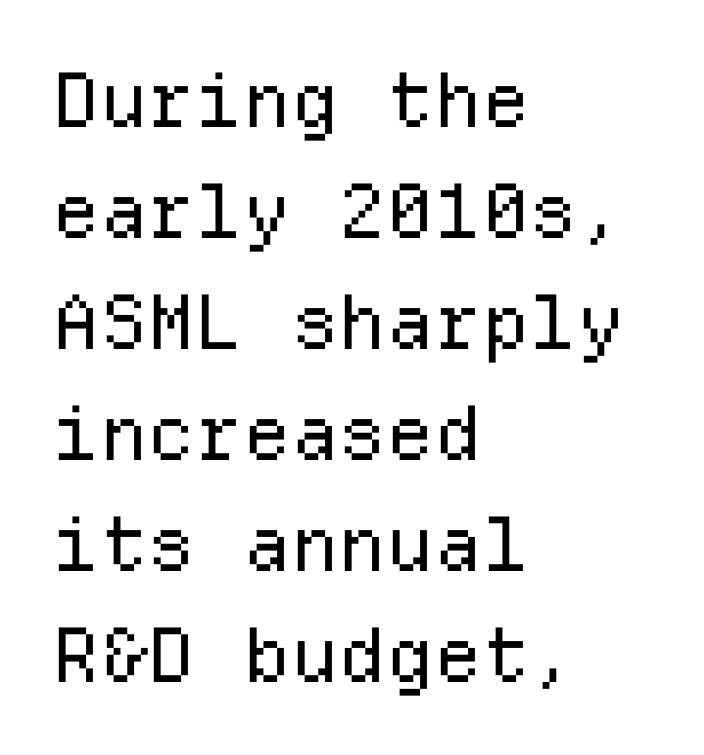
The rendering anchors every line to the left-hand side. Stems here are at most as thick as an everyday book face. Unmarked baselines from the first word to the last. This sample has the even, mechanical cadence of fixed-width lettering. Classification — sans serif.
